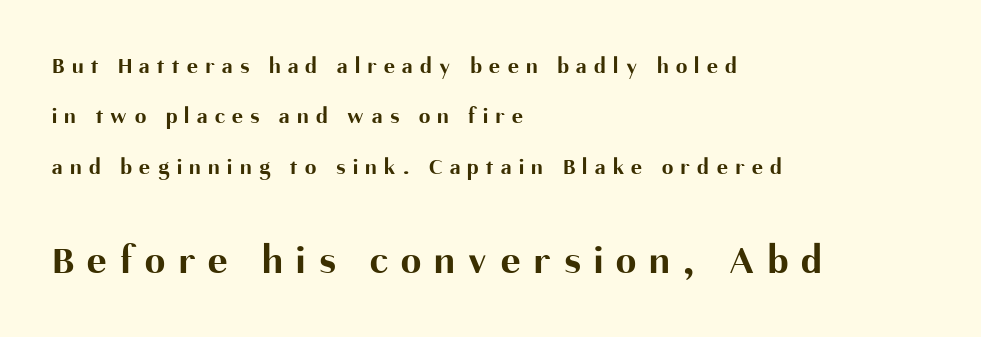
Strong, thick strokes mark this as bold type. The face used here appears at its bigger size in the lower chunk. A roman cut, with each character standing at attention. Each letter keeps its own natural width here, so spacing adapts to shape.
